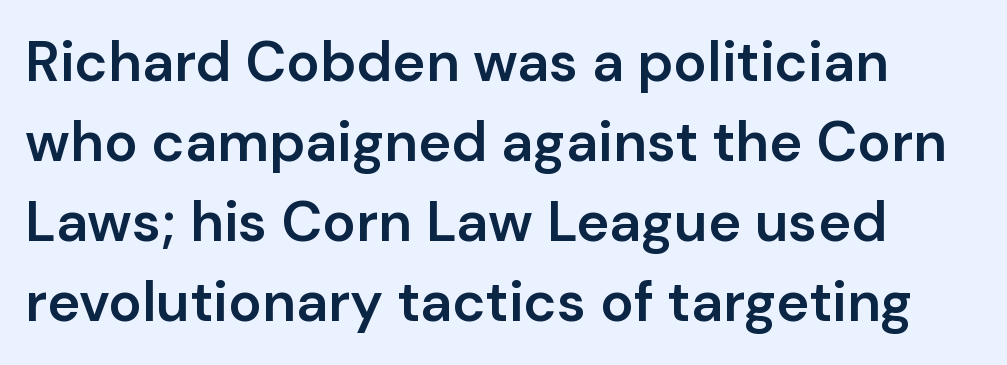
The image shows 56 px semibold sans-serif type, upright; set normal line spacing (1.43x), normal letter spacing, not underlined; low stroke contrast and a medium x-height.
